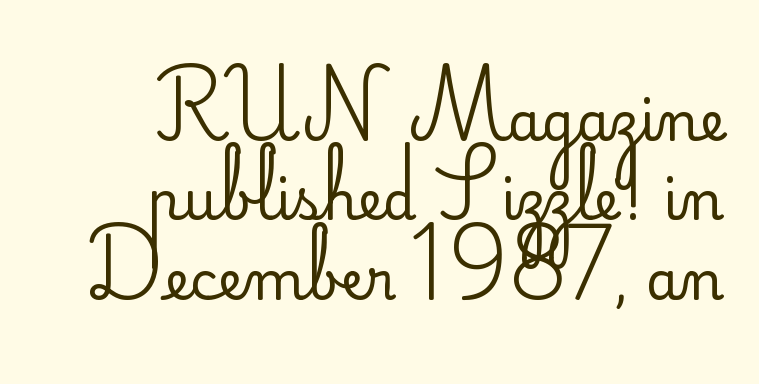
Q: Is the text bold? A: No.
Q: Is the text italic (slanted)? A: No, it is upright.
Q: Is the typeface a serif or a sans-serif typeface? A: Sans-serif.
Q: Is the text underlined? A: No.
Q: How is the paragraph aligned? A: Right-aligned.
Q: Is the spacing between letters normal or unusually wide? A: Normal.
Q: Is the spacing between lines tight, normal or loose? A: Normal.
Q: Width (condensed, normal, or wide)? A: Normal.
Q: Stroke contrast? A: Low.
Q: x-height? A: Small.
Q: Monospaced? A: No.
